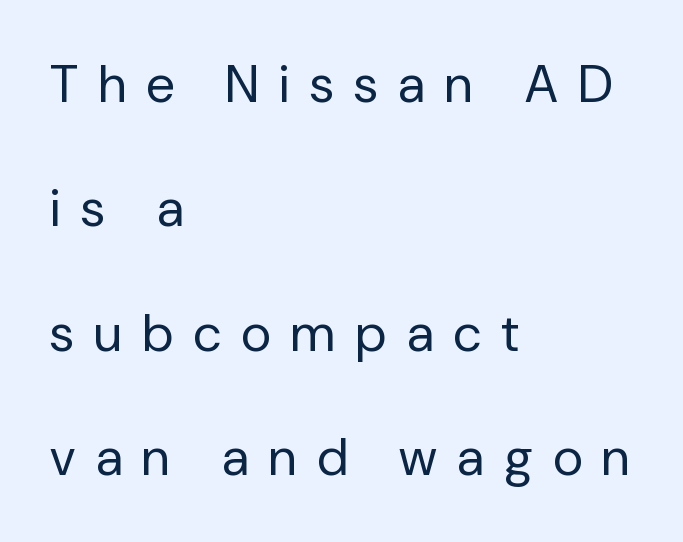
The image shows 52 px regular-weight sans-serif type, upright; set left-aligned, loose line spacing (2.39x), unusually wide letter spacing (+0.39 em), not underlined; low stroke contrast and a medium x-height.
